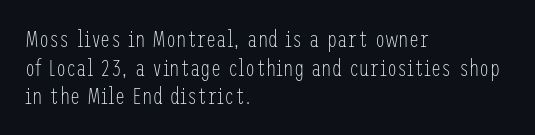
Beneath every word, the page is bare. On a weight scale, this lands at 450 or below. Look at the tracking — it's just the regular setting, nothing added. The typesetter chose a ragged-right arrangement here. Upright lettering throughout.
